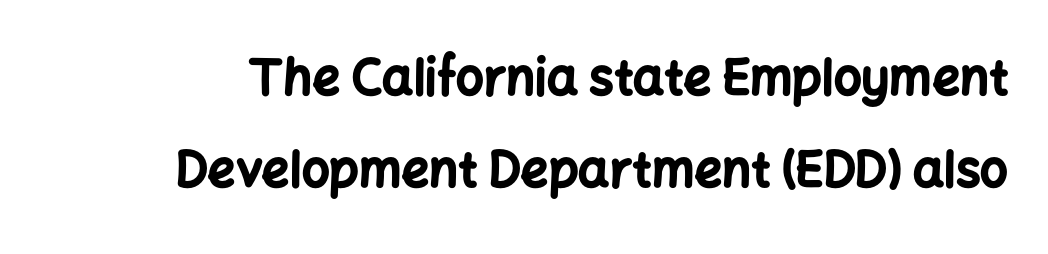
Q: Is the text bold? A: Yes.
Q: Is the text italic (slanted)? A: No, it is upright.
Q: Is the typeface a serif or a sans-serif typeface? A: Sans-serif.
Q: Is the text underlined? A: No.
Q: Is the spacing between letters normal or unusually wide? A: Normal.
Q: Width (condensed, normal, or wide)? A: Normal.
Q: Stroke contrast? A: Low.
Q: x-height? A: Medium.
Q: Monospaced? A: No.
